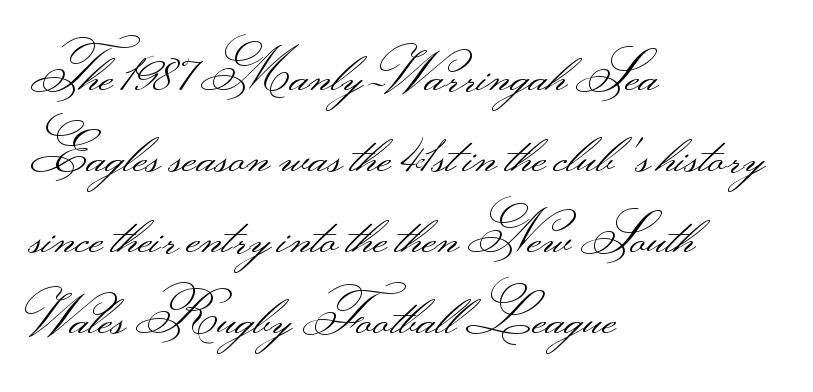
Q: Is the text bold? A: No.
Q: Is the text italic (slanted)? A: Yes.
Q: Is the typeface a serif or a sans-serif typeface? A: Sans-serif.
Q: Is the text underlined? A: No.
Q: How is the paragraph aligned? A: Left-aligned.
Q: Is the spacing between letters normal or unusually wide? A: Normal.
Q: Is the spacing between lines tight, normal or loose? A: Normal.
Q: Width (condensed, normal, or wide)? A: Wide.
Q: Stroke contrast? A: Medium.
Q: Monospaced? A: No.
